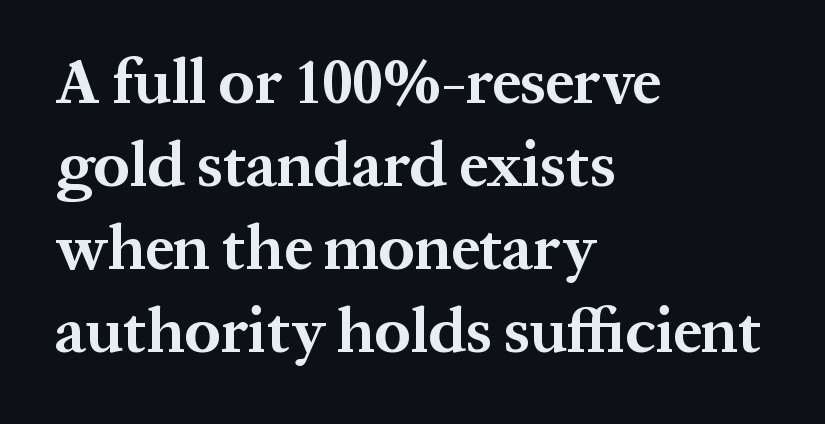
{"serif": "yes", "italic": "no", "bold": "yes", "weight": "bold", "width": "normal", "stroke_contrast": "medium", "x_height": "medium", "monospaced": "no", "underline": "no", "align": "left", "line_spacing": "normal", "line_spacing_ratio": 1.32, "letter_spacing": "normal", "letter_spacing_em": 0.0, "glyph_px": 63}
